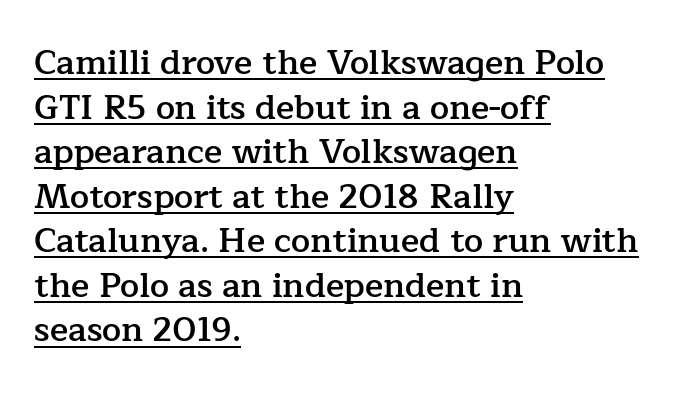
The image shows 34 px semibold serif type, upright; set left-aligned, normal line spacing (1.31x), normal letter spacing, underlined; low stroke contrast and a medium x-height.
